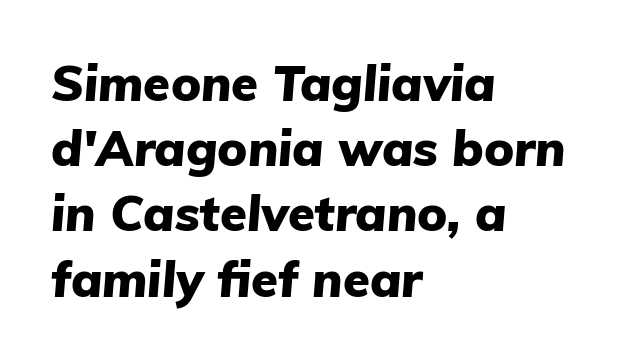
{"italic": "yes", "lean": "right", "slant_degrees": 5, "bold": "yes", "weight": "heavy", "width": "normal", "stroke_contrast": "low", "x_height": "medium", "monospaced": "no", "underline": "no", "align": "left", "line_spacing": "normal", "line_spacing_ratio": 1.33, "letter_spacing": "normal", "letter_spacing_em": 0.0, "glyph_px": 49}
